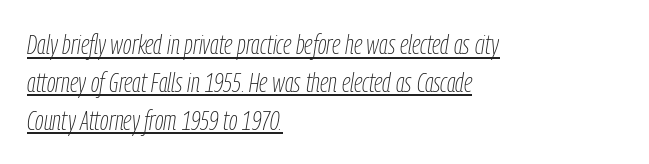
The image shows 27 px text type, italic (leaning right); set left-aligned, normal line spacing (1.4x), normal letter spacing, underlined.
